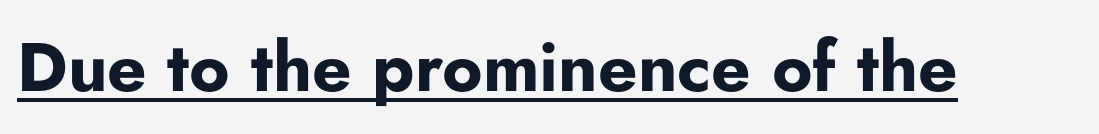
Glyph-to-glyph distance matches everyday printed text. Spacing verdict: proportional, widths tailored to each character. If you drew a line through each stem, it would be perfectly vertical. The sample has been set heavy, in full bold.
